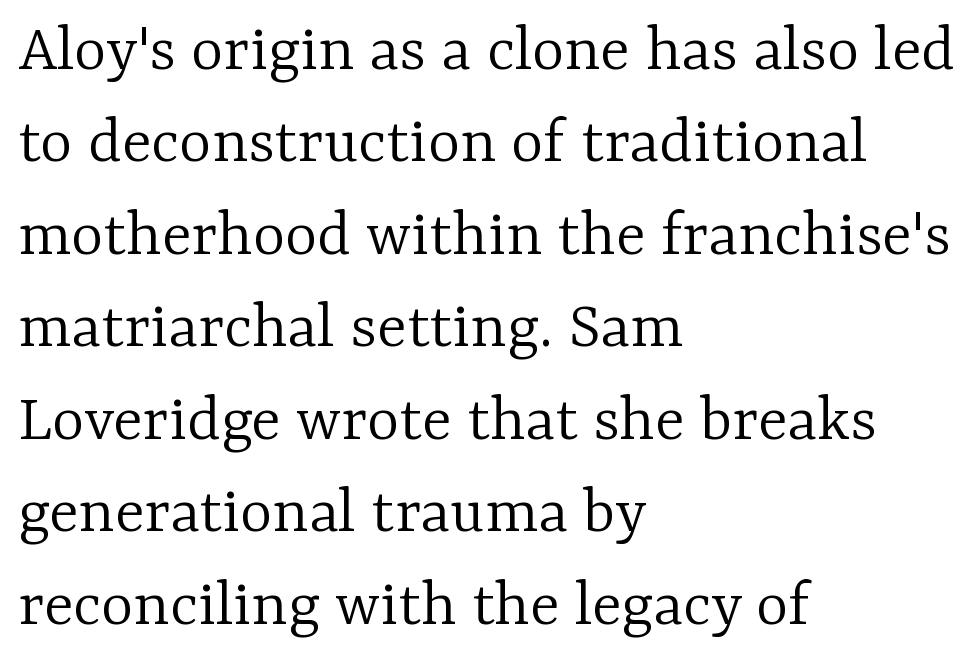
The image shows 69 px light serif type, upright; set left-aligned, normal line spacing (1.34x), normal letter spacing, not underlined; low stroke contrast and a medium x-height.
